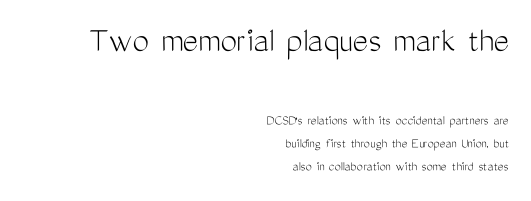
The image shows 37 px light, condensed sans-serif type, upright; set right-aligned, normal line spacing (1.64x), normal letter spacing, not underlined; the first (top) block is 2.64x larger; medium stroke contrast and a medium x-height.
